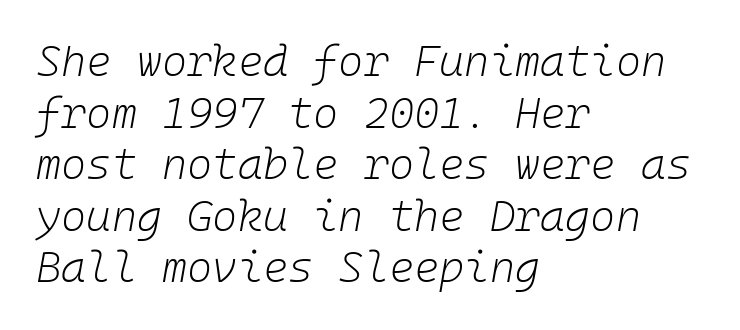
Q: Is the text bold? A: No.
Q: Is the text italic (slanted)? A: Yes, it leans right by about 10 degrees.
Q: Is the text underlined? A: No.
Q: How is the paragraph aligned? A: Left-aligned.
Q: Is the spacing between letters normal or unusually wide? A: Normal.
Q: Width (condensed, normal, or wide)? A: Normal.
Q: Stroke contrast? A: Low.
Q: x-height? A: Medium.
Q: Monospaced? A: Yes.
